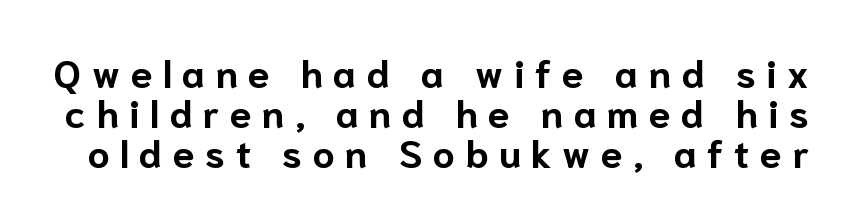
The image shows 39 px bold sans-serif type, upright; set tight line spacing (1.02x), unusually wide letter spacing (+0.27 em), not underlined; low stroke contrast and a medium x-height.
